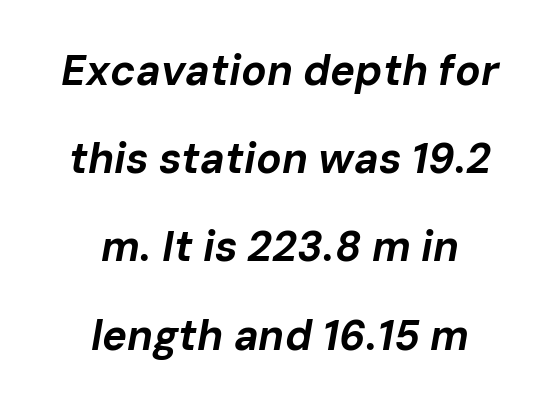
Q: Is the text bold? A: Yes.
Q: Is the text italic (slanted)? A: Yes, it leans right by about 10 degrees.
Q: Is the text underlined? A: No.
Q: How is the paragraph aligned? A: Centered.
Q: Is the spacing between letters normal or unusually wide? A: Normal.
Q: Is the spacing between lines tight, normal or loose? A: Loose.
Q: Width (condensed, normal, or wide)? A: Normal.
Q: Stroke contrast? A: Low.
Q: x-height? A: Medium.
Q: Monospaced? A: No.
